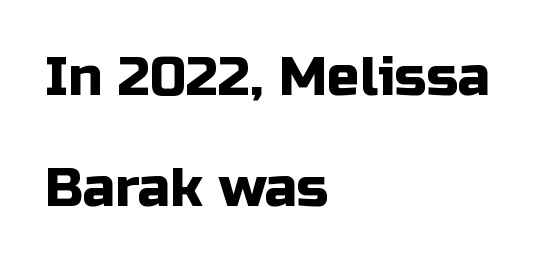
Vertically, the passage feels expansive, rows floating well apart. The rendering uses natural spacing where letterforms have individual widths. In terms of letterform style, serifs are entirely absent. Lines of text with bare space underneath. Does the lettering tilt? It doesn't — this is upright.
